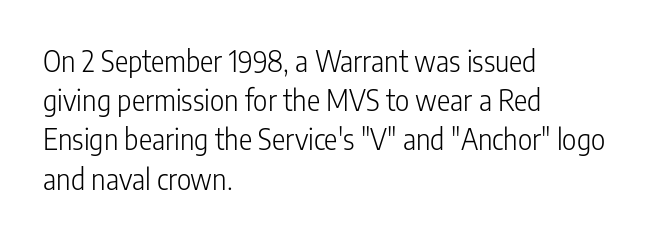
Q: Is the text bold? A: No.
Q: Is the text italic (slanted)? A: No, it is upright.
Q: Is the typeface a serif or a sans-serif typeface? A: Sans-serif.
Q: Is the text underlined? A: No.
Q: How is the paragraph aligned? A: Left-aligned.
Q: Is the spacing between letters normal or unusually wide? A: Normal.
Q: Is the spacing between lines tight, normal or loose? A: Normal.
Q: Width (condensed, normal, or wide)? A: Condensed.
Q: Stroke contrast? A: Low.
Q: x-height? A: Medium.
Q: Monospaced? A: No.
